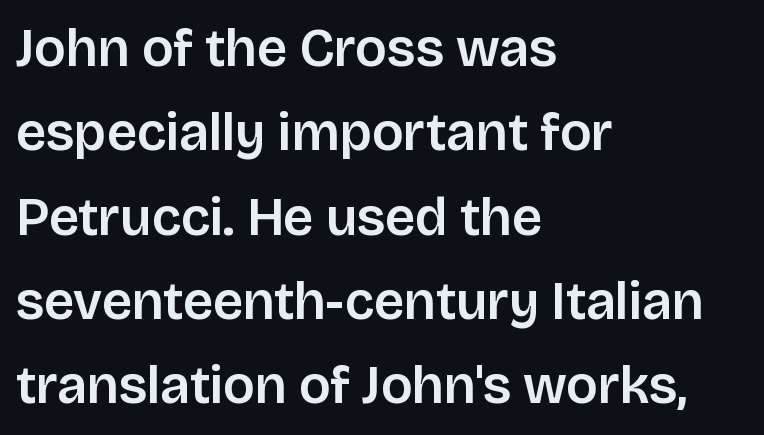
Reading down the block, your eye returns to a fixed left position each line. Do the characters align in a grid? No, the font is proportional. A bare baseline throughout the passage. Honestly, the row spacing looks completely unremarkable.
